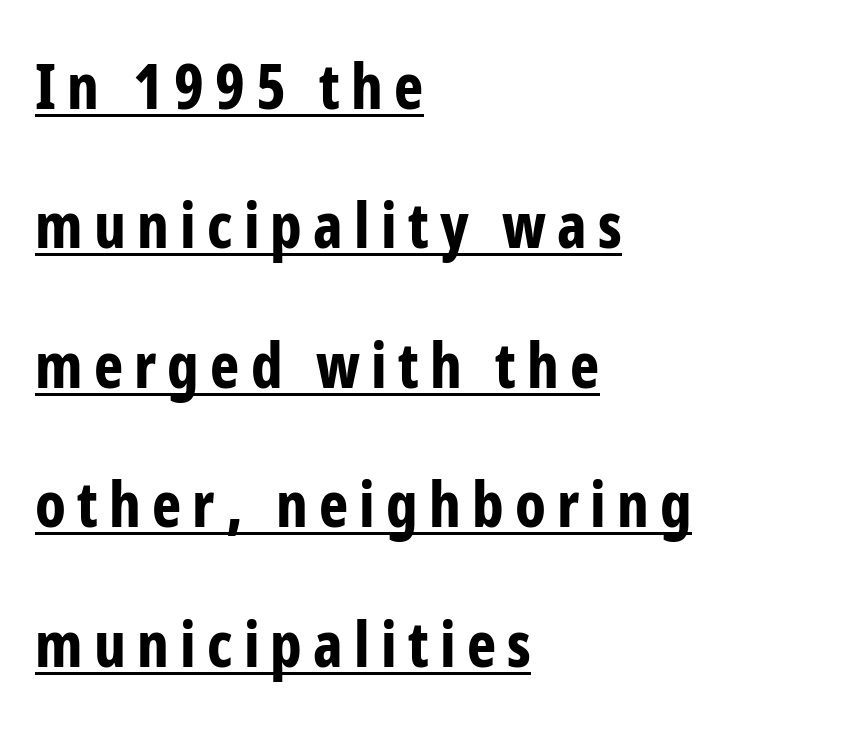
Q: Is the text bold? A: Yes.
Q: Is the text italic (slanted)? A: No, it is upright.
Q: Is the typeface a serif or a sans-serif typeface? A: Sans-serif.
Q: Is the text underlined? A: Yes.
Q: How is the paragraph aligned? A: Left-aligned.
Q: Is the spacing between lines tight, normal or loose? A: Loose.
Q: Width (condensed, normal, or wide)? A: Condensed.
Q: Stroke contrast? A: Low.
Q: x-height? A: Medium.
Q: Monospaced? A: No.
